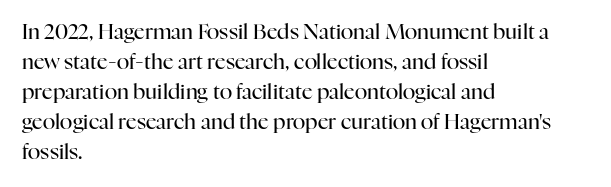
{"italic": "no", "bold": "no", "underline": "no", "align": "left", "line_spacing": "normal", "line_spacing_ratio": 1.43, "letter_spacing": "normal", "letter_spacing_em": 0.0, "glyph_px": 21}
